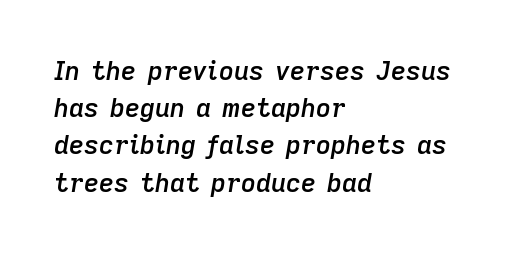
Q: Is the text bold? A: Semi-bold.
Q: Is the text italic (slanted)? A: Yes, it leans right by about 9 degrees.
Q: Is the text underlined? A: No.
Q: How is the paragraph aligned? A: Left-aligned.
Q: Is the spacing between letters normal or unusually wide? A: Normal.
Q: Is the spacing between lines tight, normal or loose? A: Normal.
